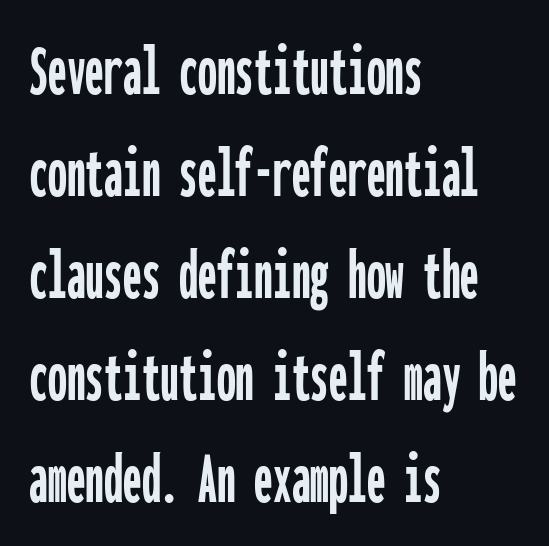
This sample has the even, mechanical cadence of fixed-width lettering. You can tell it's not italic because the verticals are truly vertical. The strip under each line holds only bare page. Regarding serifs, this sample does without them. Each word holds together tightly as a unit, with standard inter-letter gaps.
